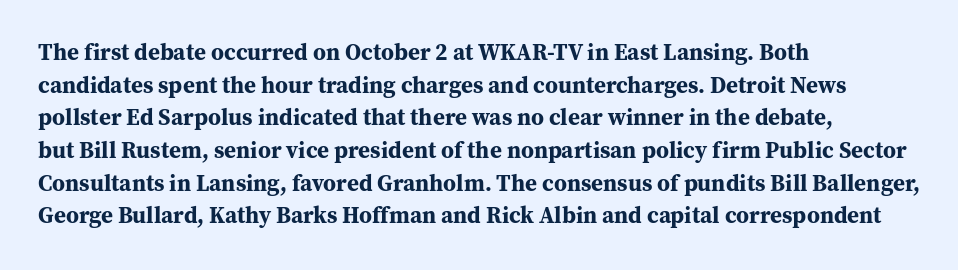
{"italic": "no", "bold": "yes", "underline": "no", "align": "left", "line_spacing": "normal", "line_spacing_ratio": 1.42, "letter_spacing": "normal", "letter_spacing_em": 0.0, "glyph_px": 23}
